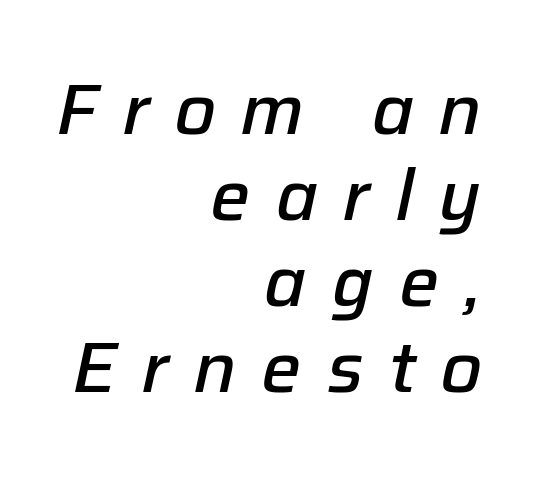
{"italic": "yes", "lean": "right", "slant_degrees": 12, "bold": "semi", "weight": "semibold", "width": "normal", "stroke_contrast": "low", "x_height": "medium", "monospaced": "no", "underline": "no", "align": "right", "line_spacing_ratio": 1.21, "letter_spacing": "wide", "letter_spacing_em": 0.35, "glyph_px": 71}
